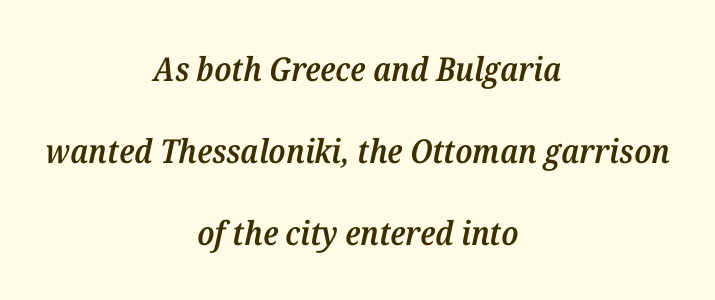
Q: Is the text bold? A: Semi-bold.
Q: Is the text italic (slanted)? A: Yes, it leans right by about 12 degrees.
Q: Is the typeface a serif or a sans-serif typeface? A: Serif.
Q: Is the text underlined? A: No.
Q: How is the paragraph aligned? A: Centered.
Q: Is the spacing between letters normal or unusually wide? A: Normal.
Q: Is the spacing between lines tight, normal or loose? A: Loose.
Q: Width (condensed, normal, or wide)? A: Normal.
Q: Stroke contrast? A: Medium.
Q: x-height? A: Medium.
Q: Monospaced? A: No.
